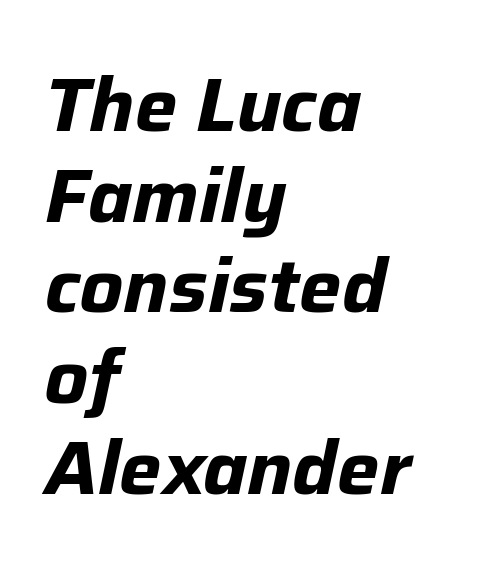
The image shows 75 px bold type, italic (leaning right); set left-aligned, line spacing 1.21x, normal letter spacing, not underlined; low stroke contrast and a medium x-height.
